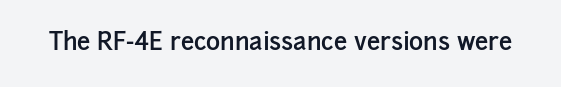
Quick note: underline off. Rendered with straight, roman letterforms. Each word holds together tightly as a unit, with standard inter-letter gaps. Slightly chunky letters — semibold, I'd say, not full bold.
